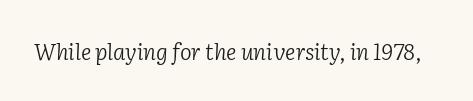
Q: Is the text bold? A: No.
Q: Is the text italic (slanted)? A: Yes, it leans right by about 2 degrees.
Q: Is the text underlined? A: No.
Q: Is the spacing between letters normal or unusually wide? A: Normal.
